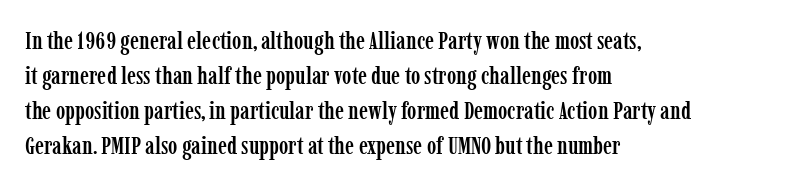
{"italic": "no", "underline": "no", "align": "left", "line_spacing": "normal", "line_spacing_ratio": 1.4, "letter_spacing": "normal", "letter_spacing_em": 0.0, "glyph_px": 25}
